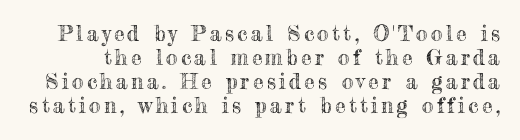
The image shows 21 px text type, upright; set tight line spacing (1.15x), not underlined.
